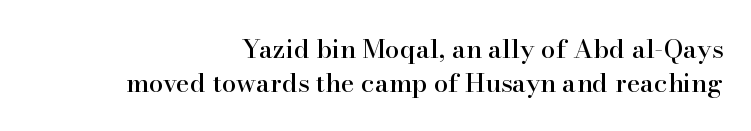
Tracking here is standard; glyphs follow each other at the usual distance. The compositor pushed each line to the right boundary. Regarding leading, the lines here are spaced in the standard way. Designer's note — italics off, roman on. Decoration check: the copy has no underline.
